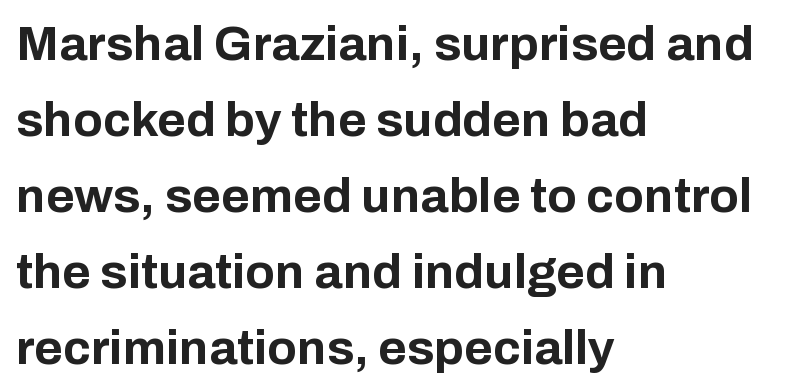
Q: Is the text bold? A: Yes.
Q: Is the text italic (slanted)? A: No, it is upright.
Q: Is the typeface a serif or a sans-serif typeface? A: Sans-serif.
Q: Is the text underlined? A: No.
Q: How is the paragraph aligned? A: Left-aligned.
Q: Is the spacing between letters normal or unusually wide? A: Normal.
Q: Is the spacing between lines tight, normal or loose? A: Normal.
Q: Width (condensed, normal, or wide)? A: Normal.
Q: Stroke contrast? A: Low.
Q: x-height? A: Medium.
Q: Monospaced? A: No.
